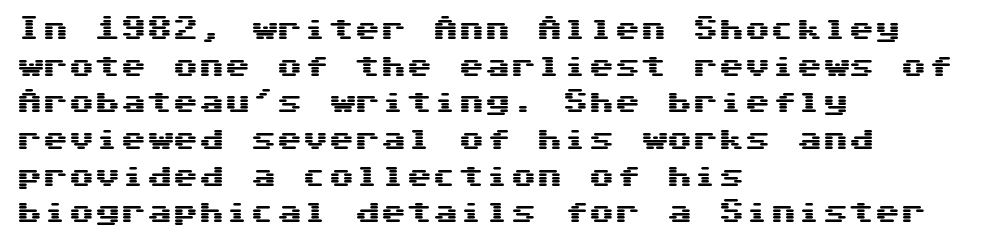
Q: Is the text italic (slanted)? A: No, it is upright.
Q: Is the text underlined? A: No.
Q: How is the paragraph aligned? A: Left-aligned.
Q: Is the spacing between letters normal or unusually wide? A: Normal.
Q: Is the spacing between lines tight, normal or loose? A: Normal.
